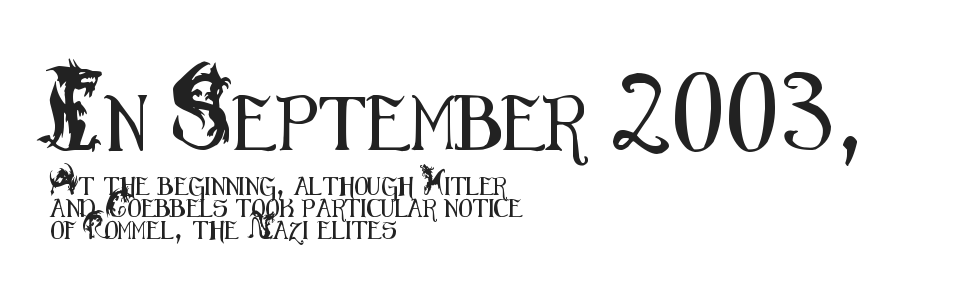
Q: Is the text italic (slanted)? A: No, it is upright.
Q: Is the typeface a serif or a sans-serif typeface? A: Sans-serif.
Q: Is the text underlined? A: No.
Q: How is the paragraph aligned? A: Left-aligned.
Q: Is the spacing between letters normal or unusually wide? A: Normal.
Q: Which block of text is set in a larger size, the first (top) or the second (bottom)? A: The first (top) one.
Q: Width (condensed, normal, or wide)? A: Condensed.
Q: Stroke contrast? A: Medium.
Q: x-height? A: Small.
Q: Monospaced? A: No.
